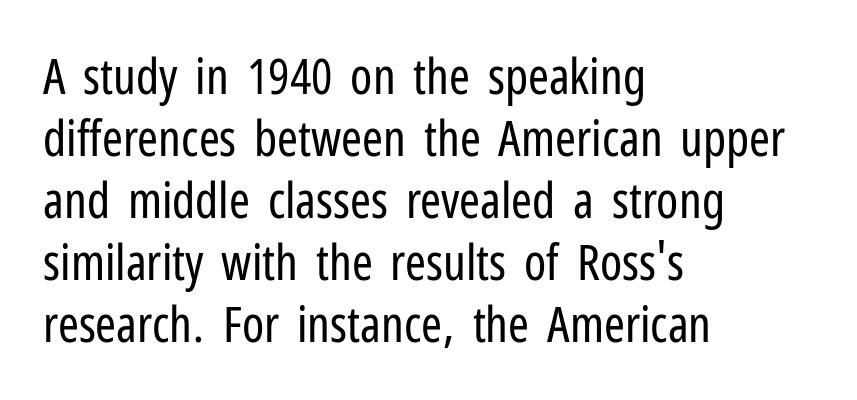
{"serif": "no", "italic": "no", "bold": "no", "weight": "regular", "width": "condensed", "stroke_contrast": "low", "x_height": "medium", "monospaced": "no", "underline": "no", "align": "left", "line_spacing_ratio": 1.24, "letter_spacing": "normal", "letter_spacing_em": 0.0, "glyph_px": 50}
